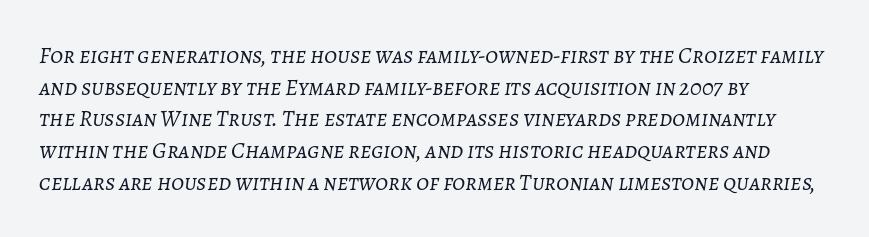
Rows of type keep a routine distance in the vertical direction. Descenders hang freely into open space. The whole block is typeset with a tilt. Default kerning and tracking; the words read as compact shapes. Line beginnings align vertically; line endings do not.
